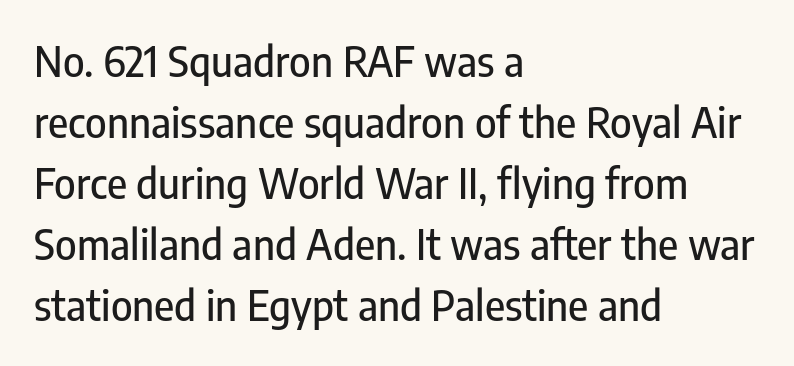
{"serif": "no", "italic": "no", "width": "condensed", "stroke_contrast": "low", "x_height": "medium", "monospaced": "no", "underline": "no", "align": "left", "line_spacing": "normal", "line_spacing_ratio": 1.49, "letter_spacing": "normal", "letter_spacing_em": 0.0, "glyph_px": 41}
